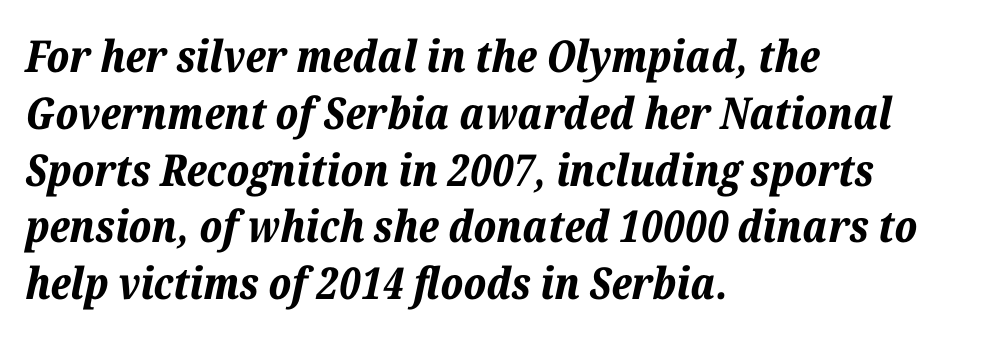
Here the glyphs are tracked normally, forming tight word shapes. Letters rest on an invisible, unmarked baseline. Quick note: interline space is typical. The rendering uses natural spacing where letterforms have individual widths. Summary of weight: heavy, a full bold. Every row of glyphs begins at an identical x-position on the left.
